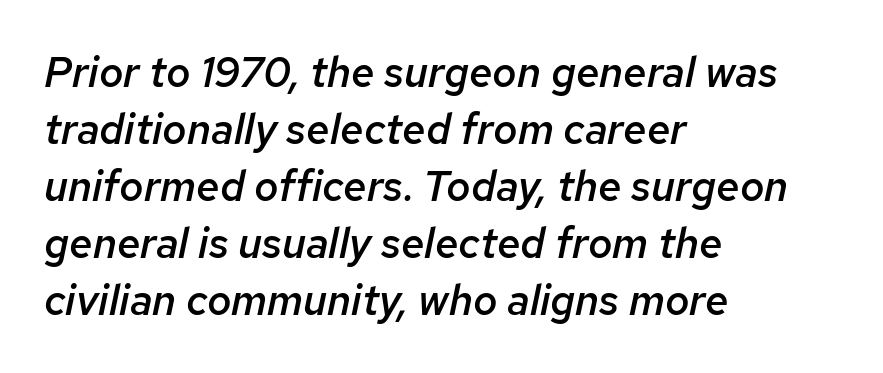
{"italic": "yes", "lean": "right", "slant_degrees": 12, "bold": "semi", "weight": "semibold", "width": "normal", "stroke_contrast": "low", "x_height": "medium", "monospaced": "no", "underline": "no", "align": "left", "line_spacing": "normal", "line_spacing_ratio": 1.36, "letter_spacing": "normal", "letter_spacing_em": 0.0, "glyph_px": 42}
